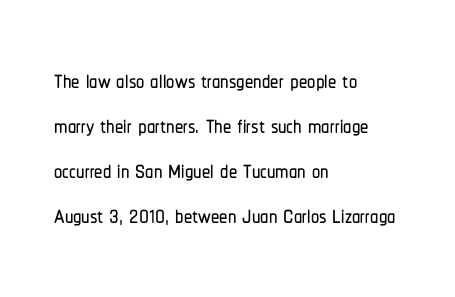
Each line starts at the same left margin while the right side varies. The letters stand straight up with perfectly vertical stems. The rendering shows plain stroke endings on the letterforms — a sans-serif design. How are the letters spaced? Ordinarily, with no added tracking. These lines are rendered in a variable-pitch font.
